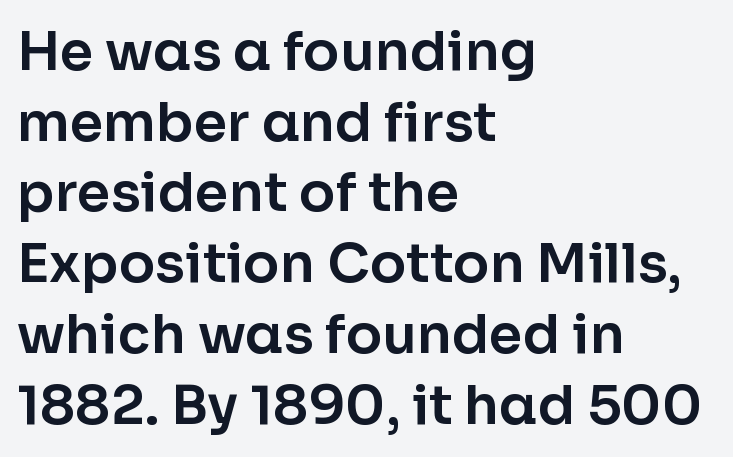
{"serif": "no", "italic": "no", "width": "normal", "stroke_contrast": "low", "x_height": "medium", "monospaced": "no", "underline": "no", "align": "left", "line_spacing": "normal", "line_spacing_ratio": 1.31, "letter_spacing": "normal", "letter_spacing_em": 0.0, "glyph_px": 54}
